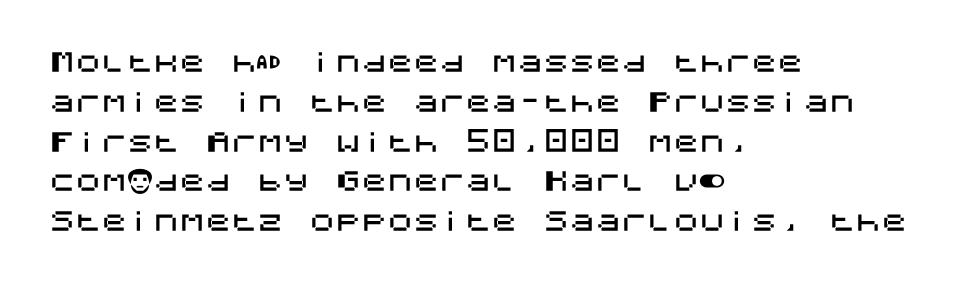
How would I describe the line gaps? Plain and ordinary. Does extra space separate the letters? No, they use regular spacing. These lines stack with their left ends in a neat column. Underlining? Definitely not there. Quick note: not italic, upright.
